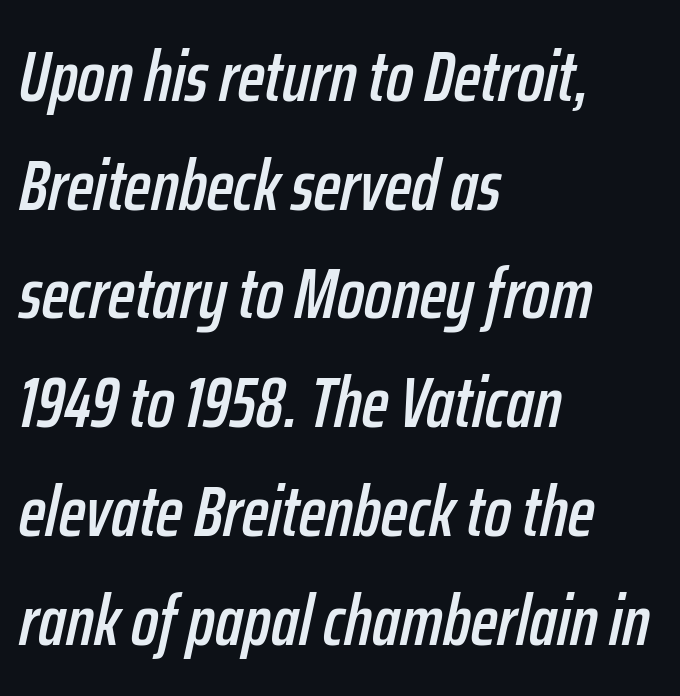
The image shows 72 px condensed type, italic (leaning right); set left-aligned, normal line spacing (1.51x), normal letter spacing, not underlined; low stroke contrast and a medium x-height.
